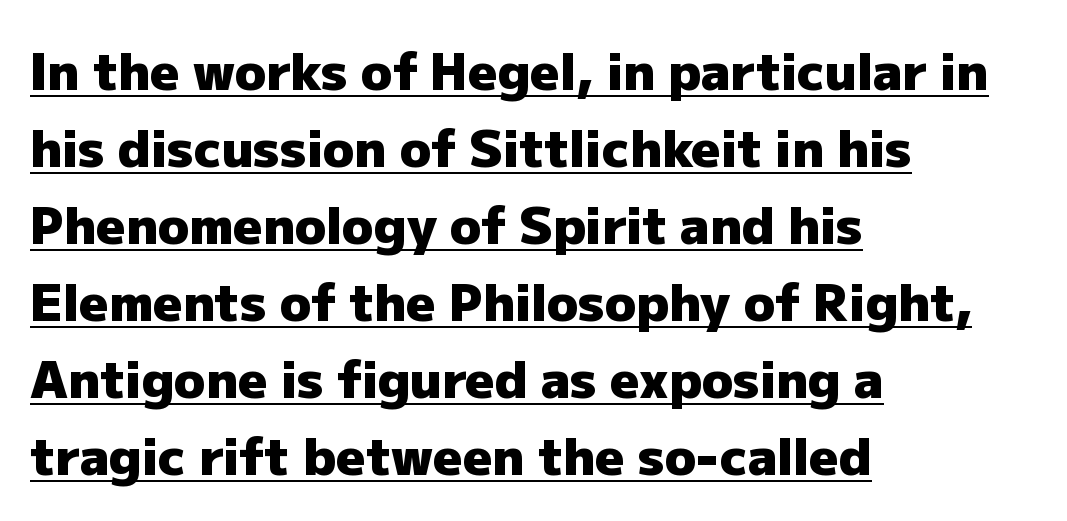
The image shows 51 px heavy sans-serif type, upright; set left-aligned, normal line spacing (1.51x), normal letter spacing, underlined; low stroke contrast and a medium x-height.
